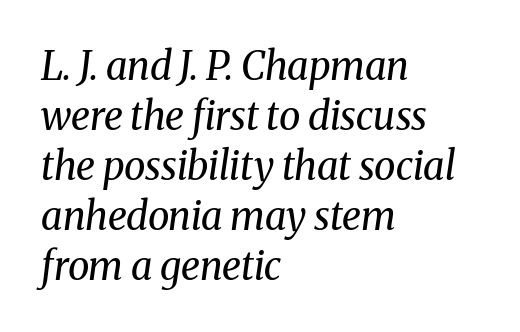
What's the leading like? Ordinary, nothing unusual. The letters sit at their default tracking, neither squeezed nor spread. Are there feet on the stems? There are — it's a serif. When letters slant like this, we call the style italic. The letters look calm and open, with moderate or lighter stems.
